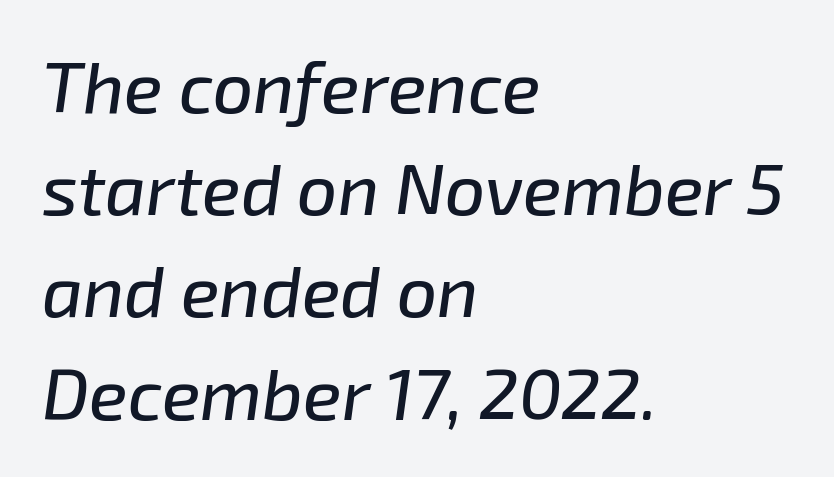
The image shows 71 px text type, italic (leaning right); set left-aligned, normal line spacing (1.44x), normal letter spacing, not underlined; low stroke contrast and a medium x-height.
